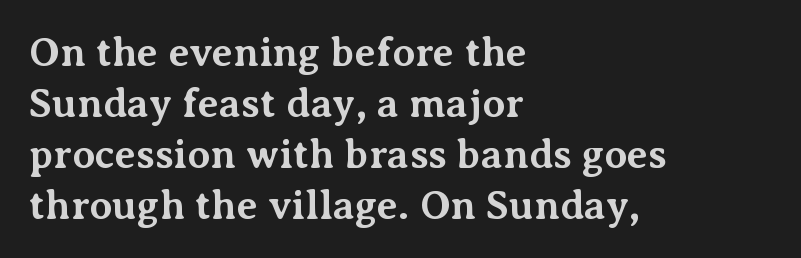
{"serif": "yes", "italic": "no", "bold": "yes", "weight": "bold", "width": "normal", "stroke_contrast": "medium", "x_height": "medium", "monospaced": "no", "underline": "no", "align": "left", "line_spacing_ratio": 1.24, "letter_spacing": "normal", "letter_spacing_em": 0.0, "glyph_px": 41}
